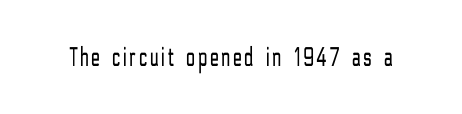
Q: Is the text bold? A: No.
Q: Is the text italic (slanted)? A: No, it is upright.
Q: Is the typeface a serif or a sans-serif typeface? A: Sans-serif.
Q: Is the text underlined? A: No.
Q: Width (condensed, normal, or wide)? A: Condensed.
Q: Stroke contrast? A: Low.
Q: x-height? A: Medium.
Q: Monospaced? A: No.
